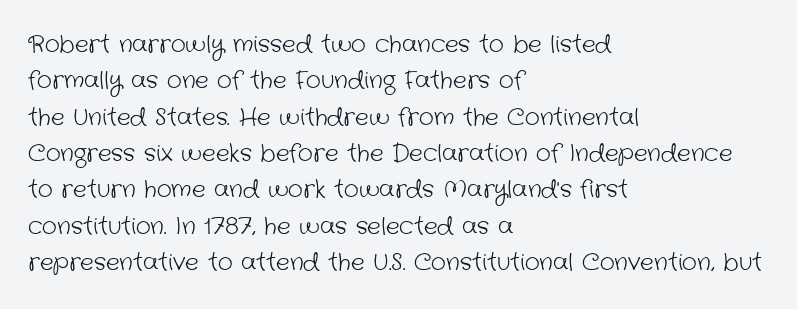
{"bold": "no", "underline": "no", "align": "left", "line_spacing": "normal", "line_spacing_ratio": 1.58, "letter_spacing": "normal", "letter_spacing_em": 0.0, "glyph_px": 23}
